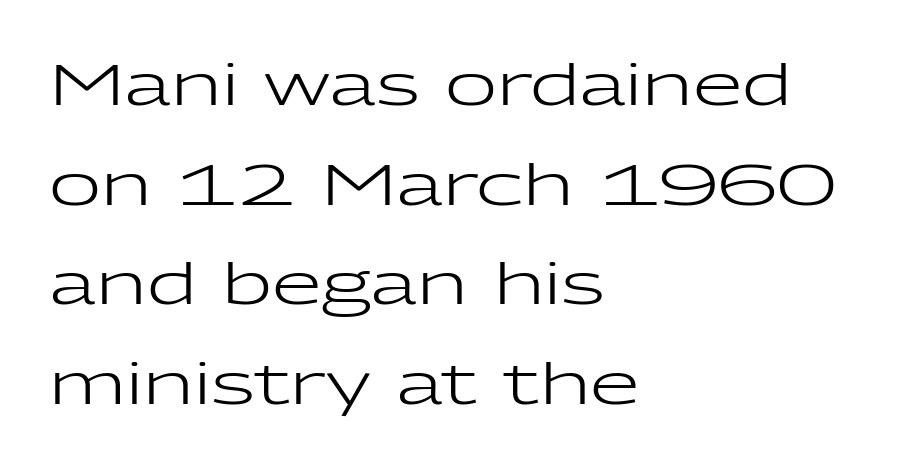
The image shows 57 px regular-weight, wide sans-serif type, upright; set left-aligned, line spacing 1.75x, normal letter spacing, not underlined; low stroke contrast and a medium x-height.
